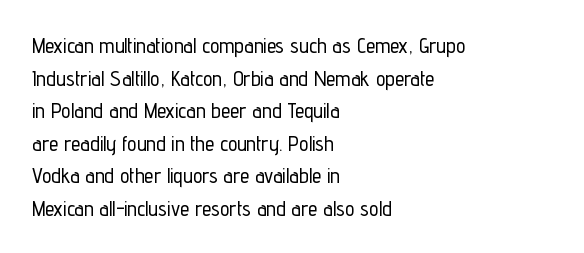
The line-height multiplier appears to be the usual default. Posture: straight, roman, zero tilt. This sample uses plain, unmodified letter spacing. No word sits above an underline.
